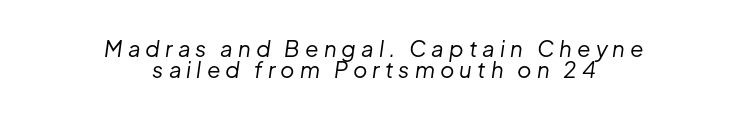
Every character sits at an angle, as italics do. The line-height multiplier appears low, near solid setting. Descenders are the only things crossing below the line. Notice how the passage keeps no hard edge, just a central spine. The face used here is rendered with a markedly widened letterfit.
